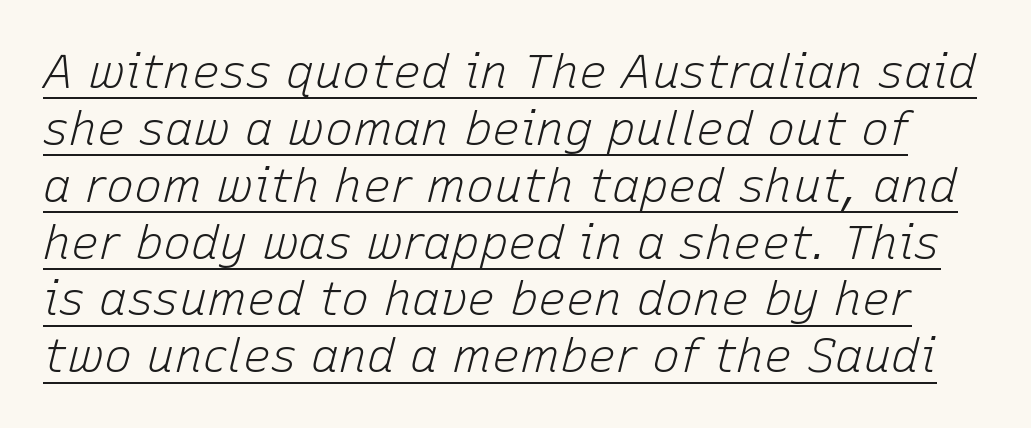
{"italic": "yes", "lean": "right", "slant_degrees": 15, "bold": "no", "weight": "light", "width": "normal", "stroke_contrast": "low", "x_height": "medium", "monospaced": "no", "underline": "yes", "line_spacing_ratio": 1.21, "letter_spacing": "normal", "letter_spacing_em": 0.0, "glyph_px": 47}
